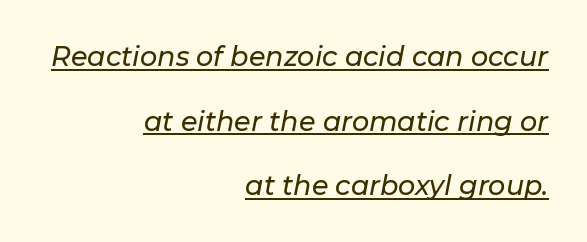
Q: Is the text italic (slanted)? A: Yes, it leans right by about 11 degrees.
Q: Is the text underlined? A: Yes.
Q: How is the paragraph aligned? A: Right-aligned.
Q: Is the spacing between letters normal or unusually wide? A: Normal.
Q: Is the spacing between lines tight, normal or loose? A: Loose.
